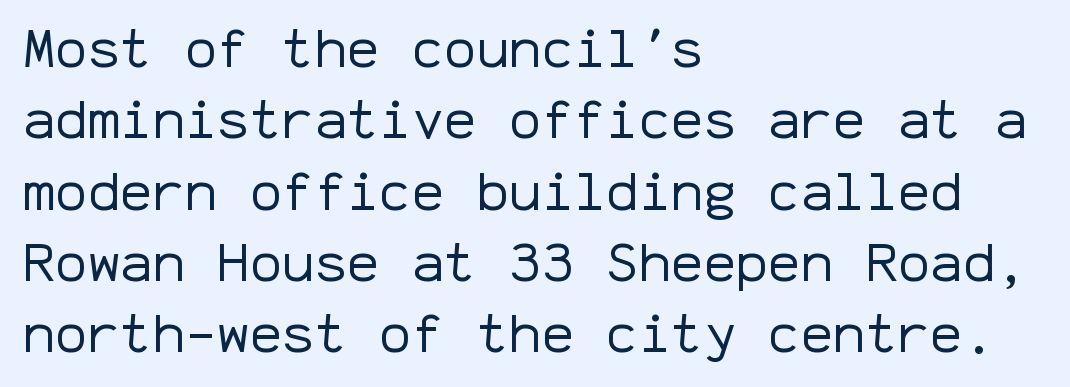
The image shows 54 px regular-weight sans-serif type, upright, monospaced; set left-aligned, normal line spacing (1.32x), normal letter spacing, not underlined; low stroke contrast and a medium x-height.
